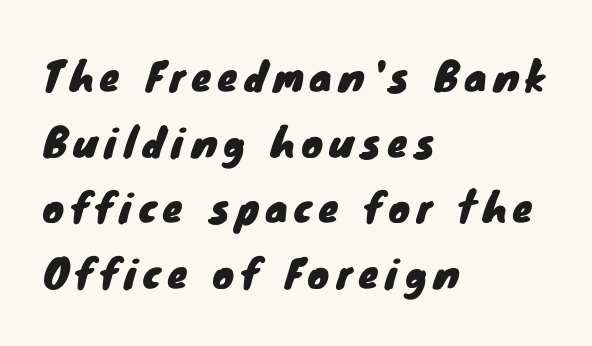
Q: Is the typeface a serif or a sans-serif typeface? A: Sans-serif.
Q: Is the text underlined? A: No.
Q: How is the paragraph aligned? A: Left-aligned.
Q: Is the spacing between lines tight, normal or loose? A: Normal.
Q: Width (condensed, normal, or wide)? A: Normal.
Q: Stroke contrast? A: Low.
Q: x-height? A: Small.
Q: Monospaced? A: No.
